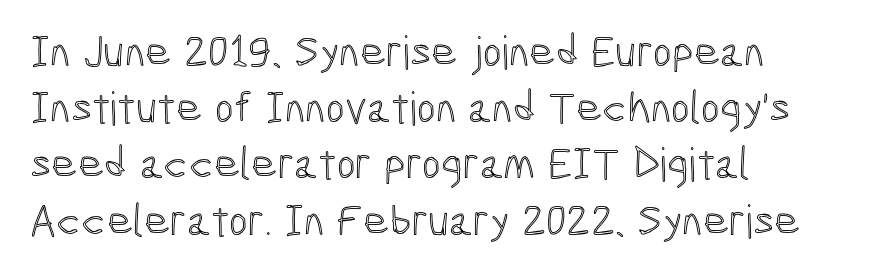
{"italic": "no", "width": "condensed", "x_height": "medium", "monospaced": "no", "underline": "no", "align": "left", "line_spacing": "normal", "line_spacing_ratio": 1.25, "letter_spacing": "normal", "letter_spacing_em": 0.0, "glyph_px": 45}
